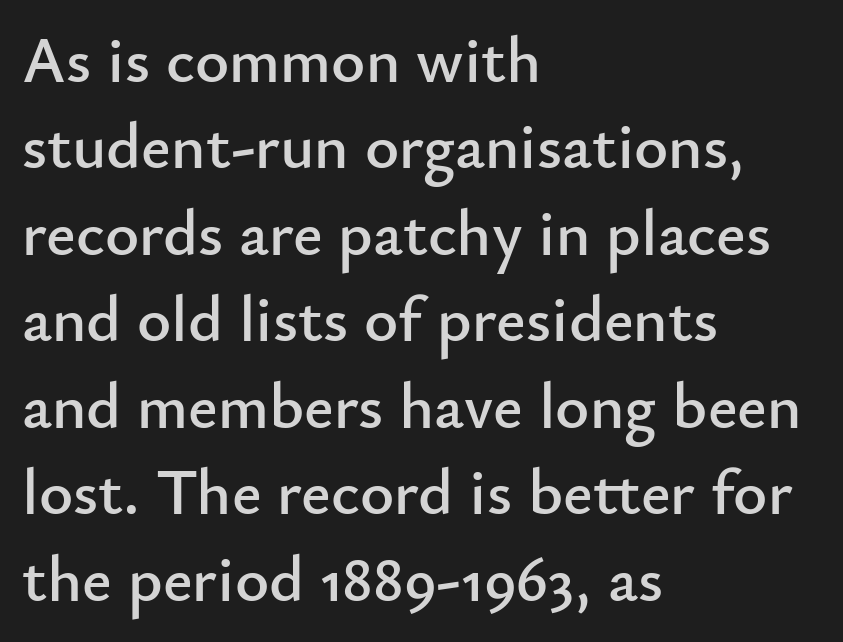
The image shows 65 px sans-serif type, upright; set left-aligned, normal line spacing (1.33x), normal letter spacing, not underlined; low stroke contrast and a small x-height.
